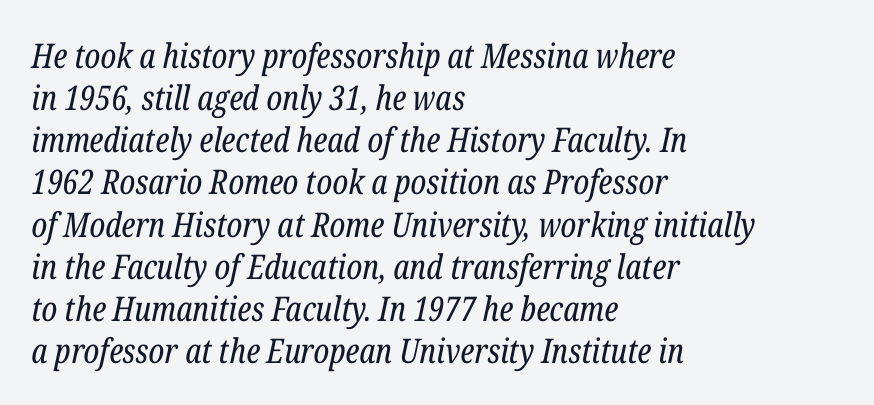
The image shows 34 px regular-weight, condensed serif type, italic (leaning right); set left-aligned, line spacing 1.24x, normal letter spacing, not underlined; low stroke contrast and a medium x-height.
